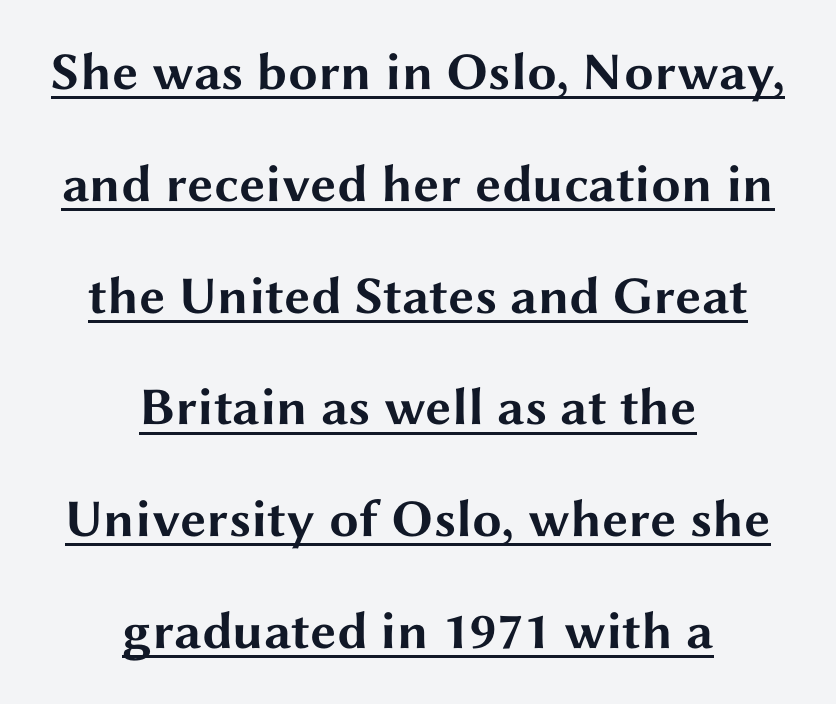
These lines stack symmetrically, like a column narrowing and widening about its center. Designer's note — italics off, roman on. Reading down the column, the eye jumps a long way to each next line. A typesetter would label this face a sans.
